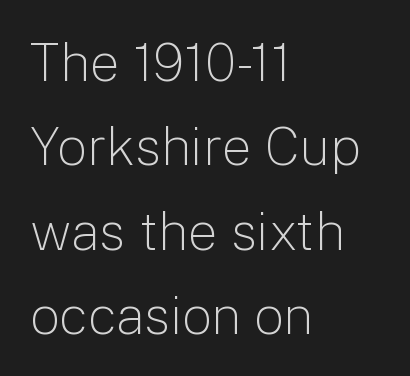
Do the characters align in a grid? No, the font is proportional. Which margin do the lines hug? The left one — the right edge is uneven. Heft: none added — not bold. Leading: standard. Posture: straight, roman, zero tilt. Font category for this specimen: sans-serif.
